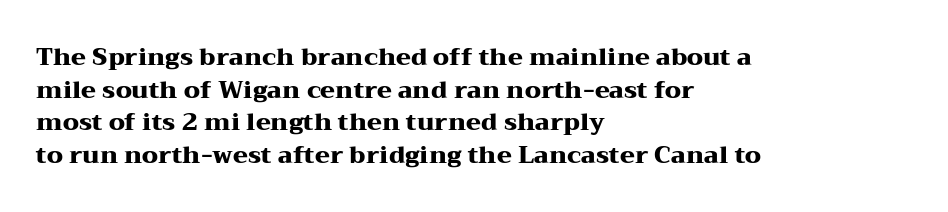
{"italic": "no", "bold": "yes", "underline": "no", "align": "left", "line_spacing": "normal", "line_spacing_ratio": 1.36, "letter_spacing": "normal", "letter_spacing_em": 0.0, "glyph_px": 24}
